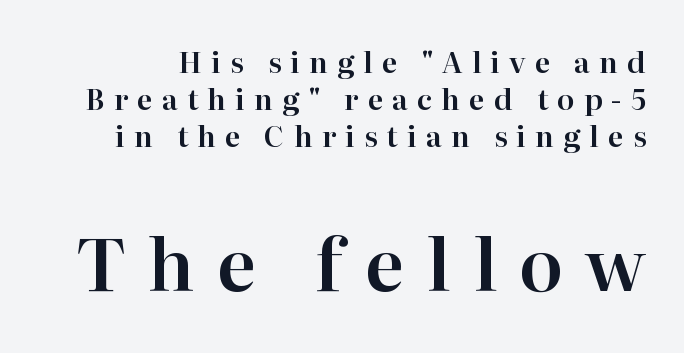
{"serif": "yes", "italic": "no", "width": "normal", "stroke_contrast": "high", "x_height": "medium", "monospaced": "no", "underline": "no", "line_spacing": "normal", "line_spacing_ratio": 1.27, "letter_spacing": "wide", "letter_spacing_em": 0.31, "larger_block": "second", "size_ratio": 2.48, "glyph_px": 72}
